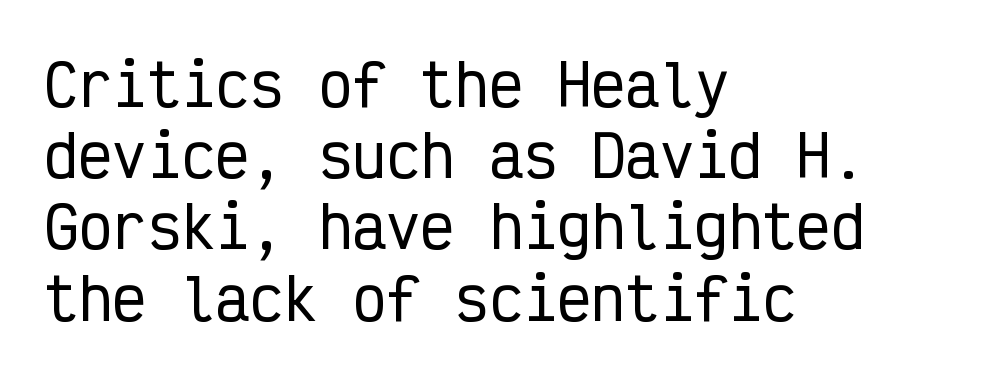
The image shows 57 px condensed sans-serif type, upright, monospaced; set left-aligned, normal line spacing (1.25x), normal letter spacing, not underlined; low stroke contrast and a medium x-height.
